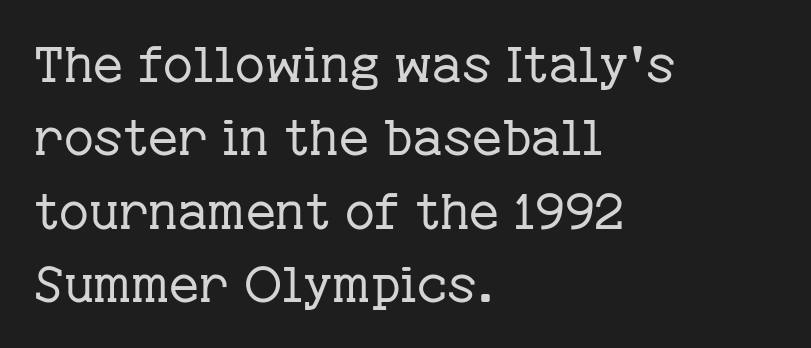
{"serif": "yes", "italic": "no", "bold": "no", "weight": "regular", "width": "normal", "stroke_contrast": "low", "x_height": "medium", "monospaced": "no", "underline": "no", "align": "left", "line_spacing": "normal", "line_spacing_ratio": 1.44, "letter_spacing": "normal", "letter_spacing_em": 0.0, "glyph_px": 51}
